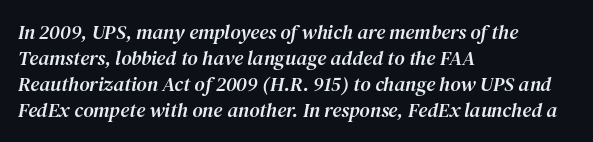
It's the slanting kind of type. Students, observe: this is what conventionally led text looks like. Letters rest on an invisible, unmarked baseline. Compared with typical body copy, the letter spacing here is the same. Short and long lines alike share a common starting point at left.
